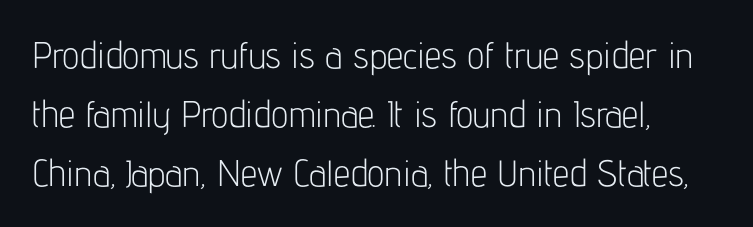
Q: Is the text bold? A: No.
Q: Is the text italic (slanted)? A: No, it is upright.
Q: Is the typeface a serif or a sans-serif typeface? A: Sans-serif.
Q: Is the text underlined? A: No.
Q: How is the paragraph aligned? A: Left-aligned.
Q: Is the spacing between letters normal or unusually wide? A: Normal.
Q: Is the spacing between lines tight, normal or loose? A: Normal.
Q: Width (condensed, normal, or wide)? A: Condensed.
Q: Stroke contrast? A: Low.
Q: x-height? A: Medium.
Q: Monospaced? A: No.
